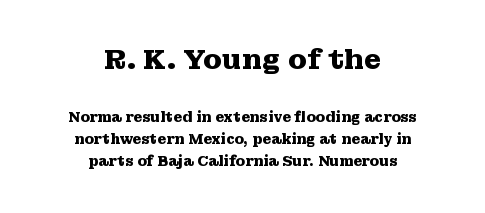
{"serif": "yes", "italic": "no", "bold": "yes", "weight": "heavy", "width": "wide", "stroke_contrast": "medium", "x_height": "medium", "monospaced": "no", "underline": "no", "align": "center", "line_spacing": "normal", "line_spacing_ratio": 1.59, "letter_spacing": "normal", "letter_spacing_em": 0.0, "larger_block": "first", "size_ratio": 2.0, "glyph_px": 28}
